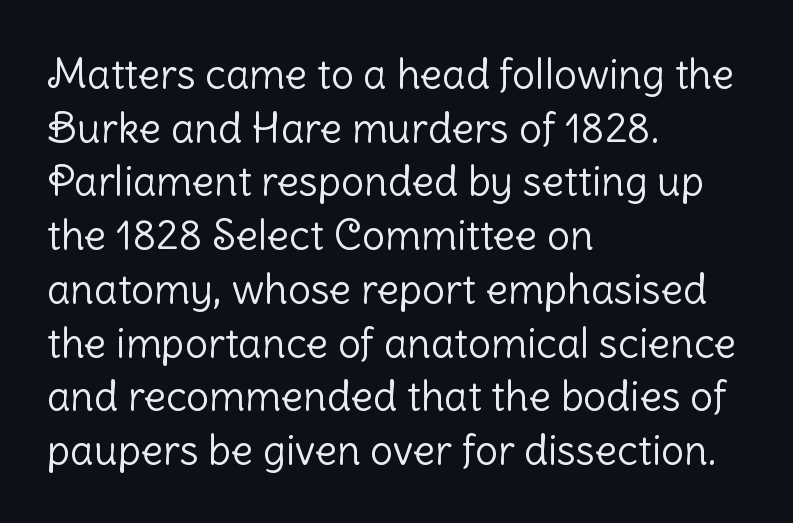
Q: Is the text bold? A: No.
Q: Is the text italic (slanted)? A: No, it is upright.
Q: Is the typeface a serif or a sans-serif typeface? A: Sans-serif.
Q: Is the text underlined? A: No.
Q: How is the paragraph aligned? A: Left-aligned.
Q: Is the spacing between letters normal or unusually wide? A: Normal.
Q: Is the spacing between lines tight, normal or loose? A: Normal.
Q: Width (condensed, normal, or wide)? A: Normal.
Q: Stroke contrast? A: Low.
Q: x-height? A: Medium.
Q: Monospaced? A: No.
